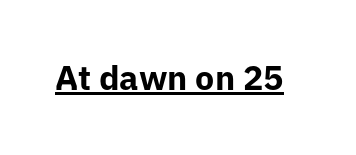
Plenty of ink on the page — the face is bold. Looks like regular typesetting: each glyph gets only the width it needs. Standard letterfit; no display-style spreading of the glyphs. Ordinary non-slanted type is in use. Underlining? Definitely there. The designer went with a sans here, leaving each stem footless.
